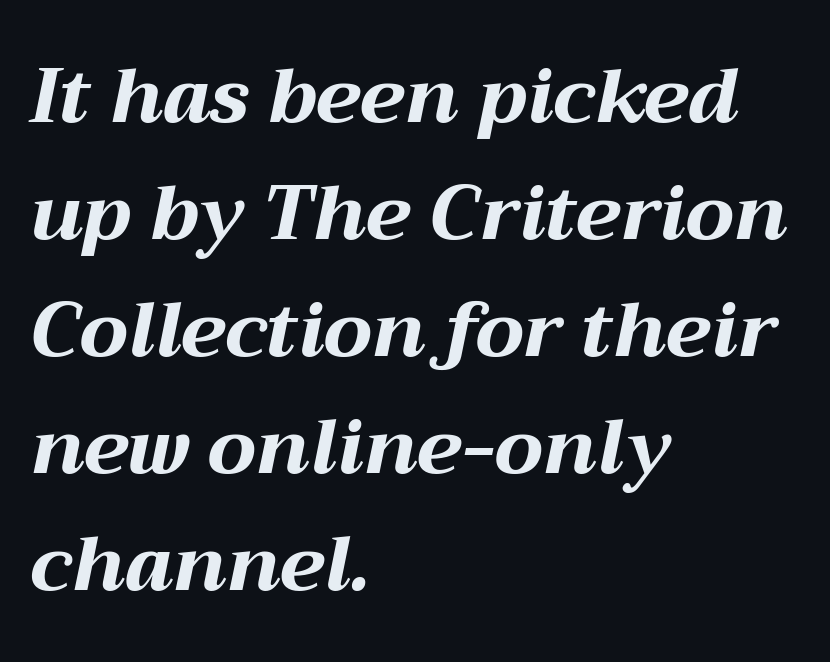
Q: Is the text bold? A: Yes.
Q: Is the text italic (slanted)? A: Yes, it leans right by about 12 degrees.
Q: Is the text underlined? A: No.
Q: How is the paragraph aligned? A: Left-aligned.
Q: Is the spacing between letters normal or unusually wide? A: Normal.
Q: Is the spacing between lines tight, normal or loose? A: Normal.
Q: Width (condensed, normal, or wide)? A: Wide.
Q: Stroke contrast? A: Medium.
Q: x-height? A: Medium.
Q: Monospaced? A: No.
